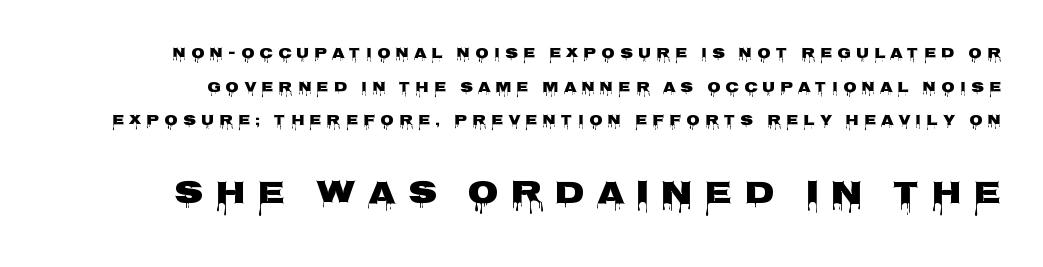
{"serif": "no", "italic": "no", "width": "wide", "stroke_contrast": "low", "x_height": "large", "monospaced": "no", "underline": "no", "line_spacing": "loose", "line_spacing_ratio": 2.4, "letter_spacing": "wide", "letter_spacing_em": 0.36, "larger_block": "second", "size_ratio": 2.29, "glyph_px": 32}
